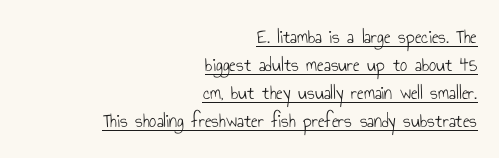
The image shows 20 px text type, upright; set right-aligned, normal line spacing (1.4x), normal letter spacing, underlined.
